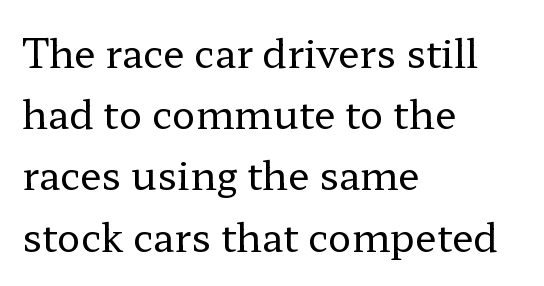
The image shows 39 px regular-weight, wide serif type, upright; set left-aligned, normal line spacing (1.57x), normal letter spacing, not underlined; low stroke contrast and a medium x-height.
